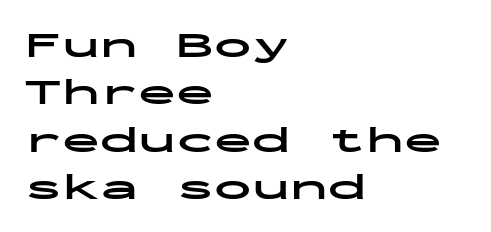
The image shows 38 px bold, wide sans-serif type, upright, monospaced; set left-aligned, normal line spacing (1.25x), normal letter spacing, not underlined; low stroke contrast and a medium x-height.
